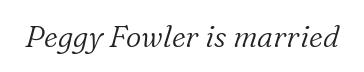
{"serif": "yes", "italic": "yes", "lean": "right", "slant_degrees": 16, "bold": "no", "weight": "light", "width": "normal", "stroke_contrast": "low", "x_height": "medium", "monospaced": "no", "underline": "no", "letter_spacing": "normal", "letter_spacing_em": 0.0, "glyph_px": 30}
